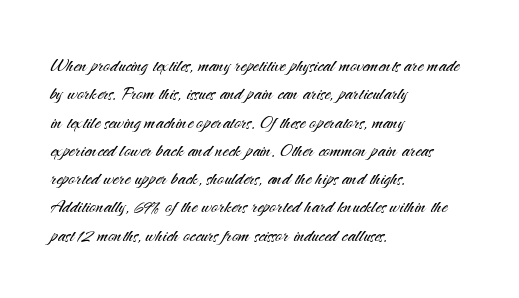
The image shows 23 px text type; set left-aligned, line spacing 1.23x, normal letter spacing, not underlined.
